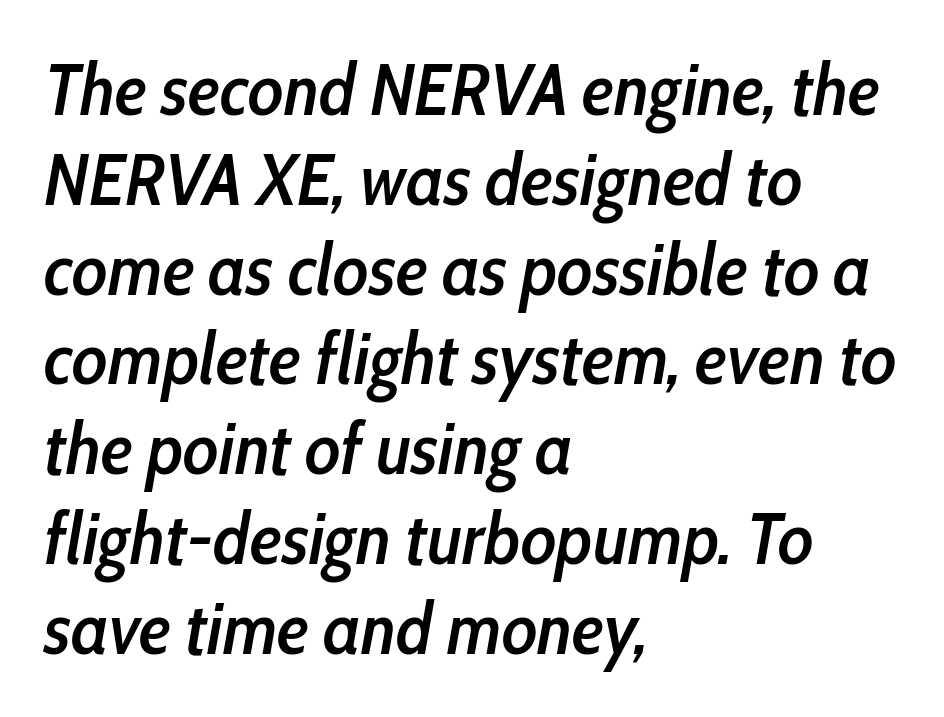
The font's italic variant was chosen for this text. These lines keep a tight, regular rhythm from letter to letter. Emphasis by weight is partial: semibold. Type without underlining. The paragraph has a hard left edge and a soft right edge. These lines are rendered in a variable-pitch font.
